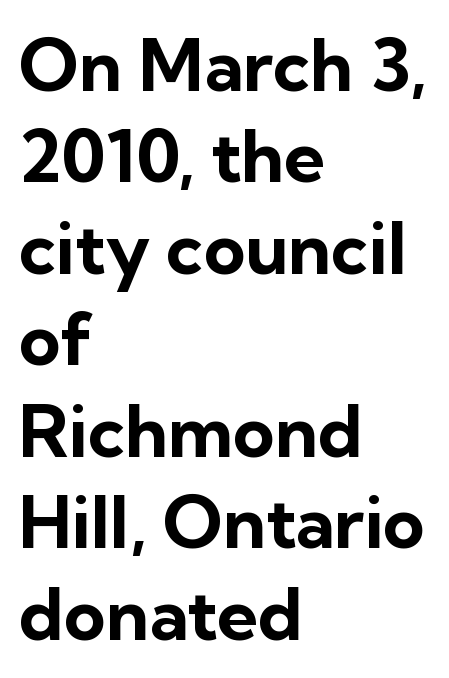
The image shows 72 px bold sans-serif type, upright; set left-aligned, normal line spacing (1.27x), normal letter spacing, not underlined; low stroke contrast and a medium x-height.
